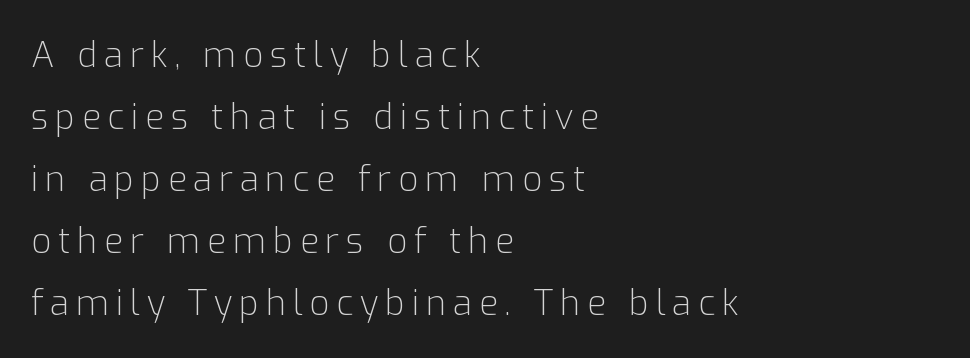
The image shows 35 px light sans-serif type, upright; set left-aligned, line spacing 1.77x, not underlined; low stroke contrast and a medium x-height.
